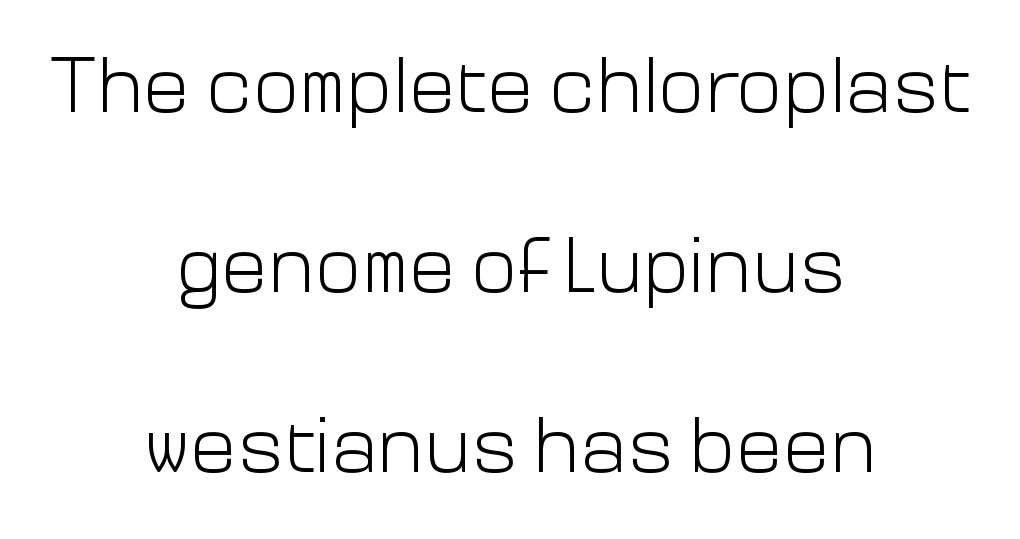
{"serif": "no", "italic": "no", "bold": "no", "weight": "light", "width": "normal", "stroke_contrast": "low", "x_height": "medium", "monospaced": "no", "underline": "no", "align": "center", "line_spacing": "loose", "line_spacing_ratio": 2.31, "letter_spacing": "normal", "letter_spacing_em": 0.0, "glyph_px": 78}
